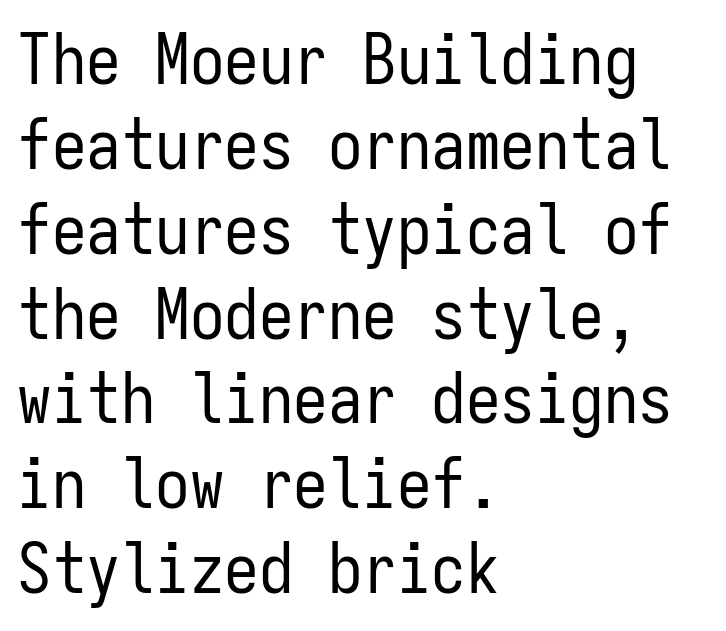
Each line starts at the same left margin while the right side varies. This reads as an unemphasized weight, regular at the heaviest. Serif or sans? Sans — the stroke terminals are bare. You can tell it's not italic because the verticals are truly vertical. Each letter, wide or thin by design, is forced into the same width here.
